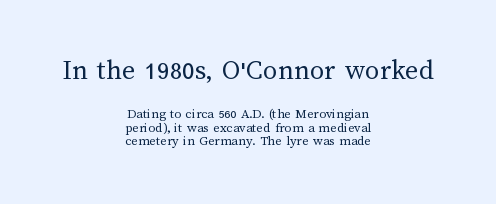
Q: Is the text bold? A: No.
Q: Is the text italic (slanted)? A: No, it is upright.
Q: Is the text underlined? A: No.
Q: How is the paragraph aligned? A: Centered.
Q: Is the spacing between letters normal or unusually wide? A: Normal.
Q: Is the spacing between lines tight, normal or loose? A: Tight.
Q: Which block of text is set in a larger size, the first (top) or the second (bottom)? A: The first (top) one.
Q: Width (condensed, normal, or wide)? A: Normal.
Q: Stroke contrast? A: Medium.
Q: x-height? A: Medium.
Q: Monospaced? A: No.
